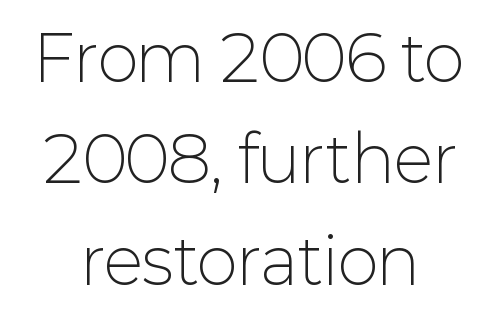
Q: Is the text bold? A: No.
Q: Is the text italic (slanted)? A: No, it is upright.
Q: Is the typeface a serif or a sans-serif typeface? A: Sans-serif.
Q: Is the text underlined? A: No.
Q: How is the paragraph aligned? A: Centered.
Q: Is the spacing between letters normal or unusually wide? A: Normal.
Q: Is the spacing between lines tight, normal or loose? A: Normal.
Q: Width (condensed, normal, or wide)? A: Normal.
Q: Stroke contrast? A: Low.
Q: x-height? A: Medium.
Q: Monospaced? A: No.
